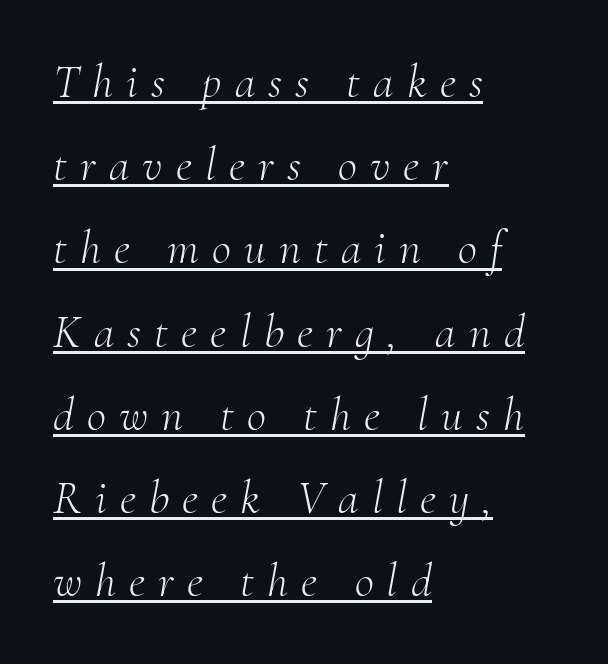
The image shows 47 px light serif type, italic (leaning right); set left-aligned, line spacing 1.77x, unusually wide letter spacing (+0.28 em), underlined; medium stroke contrast and a small x-height.
